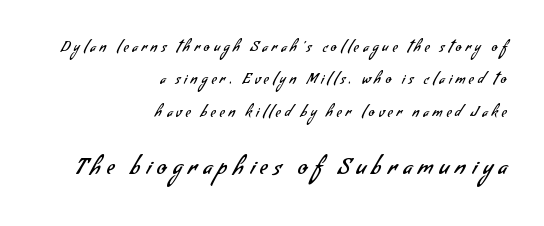
Q: Is the text bold? A: No.
Q: Is the text underlined? A: No.
Q: How is the paragraph aligned? A: Right-aligned.
Q: Is the spacing between letters normal or unusually wide? A: Unusually wide.
Q: Is the spacing between lines tight, normal or loose? A: Loose.
Q: Which block of text is set in a larger size, the first (top) or the second (bottom)? A: The second (bottom) one.
